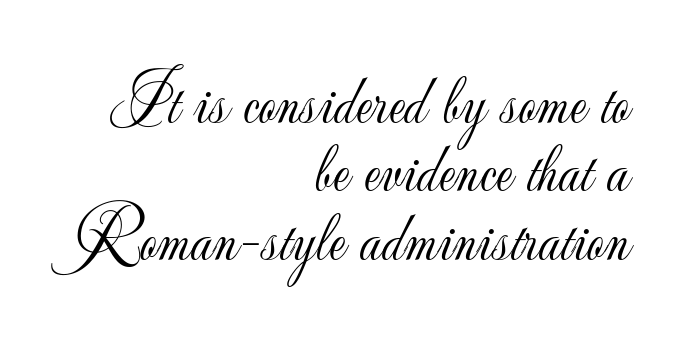
Where is the straight margin? On the right. Note: no serifs on the glyphs. Each letter keeps its own natural width here, so spacing adapts to shape.
